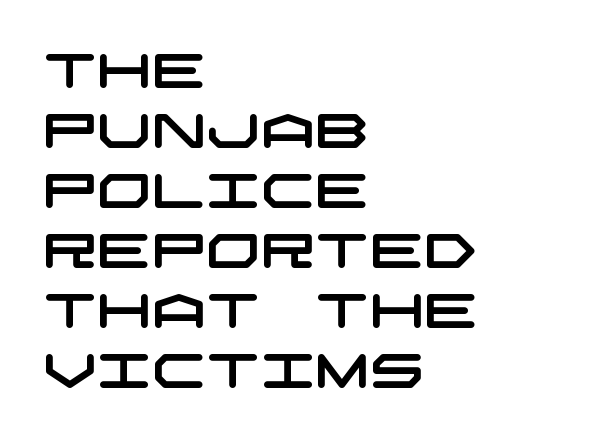
{"serif": "no", "width": "wide", "stroke_contrast": "low", "x_height": "large", "underline": "no", "align": "left", "line_spacing": "normal", "line_spacing_ratio": 1.25, "letter_spacing": "normal", "letter_spacing_em": 0.0, "glyph_px": 48}
